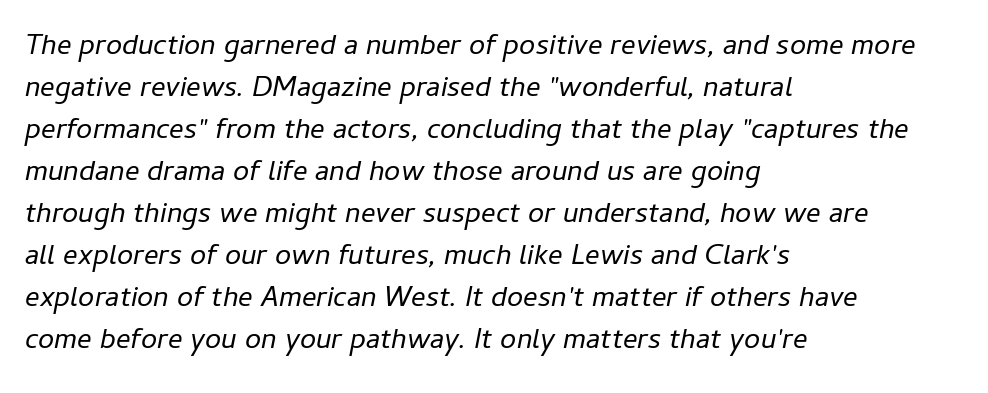
Layout note: lines flush left. Emphasis-style slanted type is in use. You could not count columns in this text — the font is proportionally spaced. Successive baselines arrive at the customary interval. Is the letter spacing exaggerated? No — it looks like the ordinary default.
